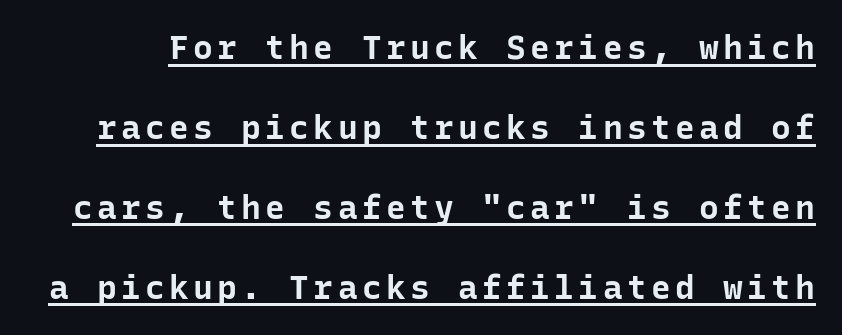
Think of a typewriter: that constant character pitch is what you see here. These characters rest on top of a visible drawn line. Letterform terminals end flat and unadorned throughout the passage. The glyphs have the mass of a bold cut. Nope, not italic — everything's standing straight.
